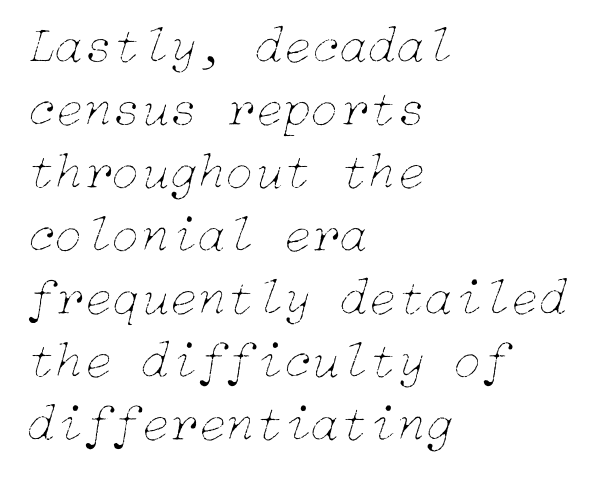
Q: Is the text bold? A: No.
Q: Is the text italic (slanted)? A: Yes, it leans right by about 15 degrees.
Q: Is the text underlined? A: No.
Q: How is the paragraph aligned? A: Left-aligned.
Q: Is the spacing between letters normal or unusually wide? A: Normal.
Q: Width (condensed, normal, or wide)? A: Normal.
Q: Stroke contrast? A: Low.
Q: x-height? A: Medium.
